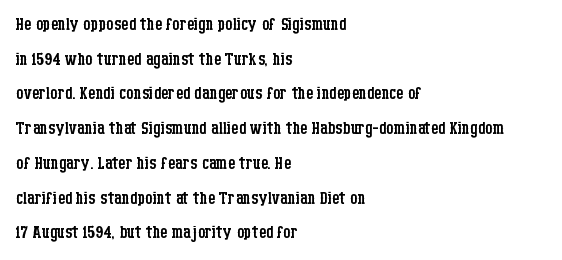
Q: Is the text bold? A: No.
Q: Is the text italic (slanted)? A: No, it is upright.
Q: Is the text underlined? A: No.
Q: How is the paragraph aligned? A: Left-aligned.
Q: Is the spacing between letters normal or unusually wide? A: Normal.
Q: Is the spacing between lines tight, normal or loose? A: Normal.
